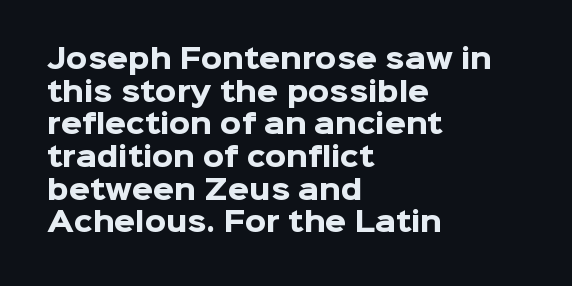
The image shows 27 px bold type, upright; set left-aligned, line spacing 1.21x, normal letter spacing, not underlined.
